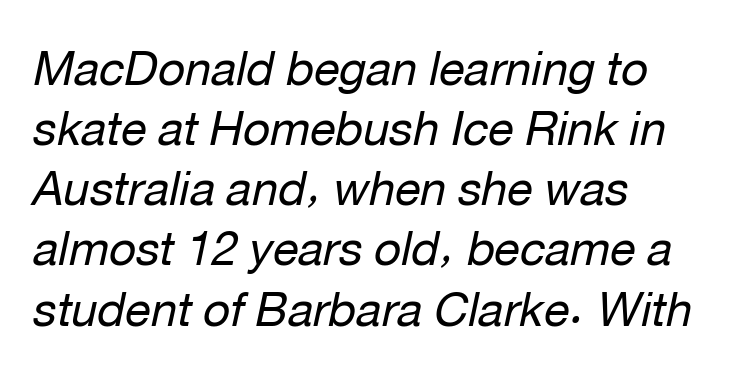
The image shows 47 px regular-weight type, italic (leaning right); set left-aligned, normal line spacing (1.28x), normal letter spacing, not underlined; low stroke contrast and a medium x-height.
